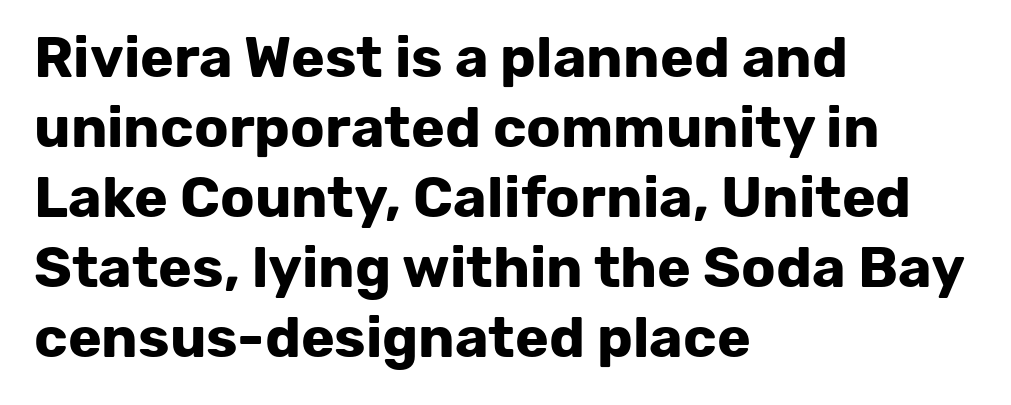
No feet cap the strokes, marking this as sans-serif type. The gaps between neighbouring characters are ordinary and unremarkable. It's the straight-up-and-down kind of type. Type without underlining. You could not count columns in this text — the font is proportionally spaced.
